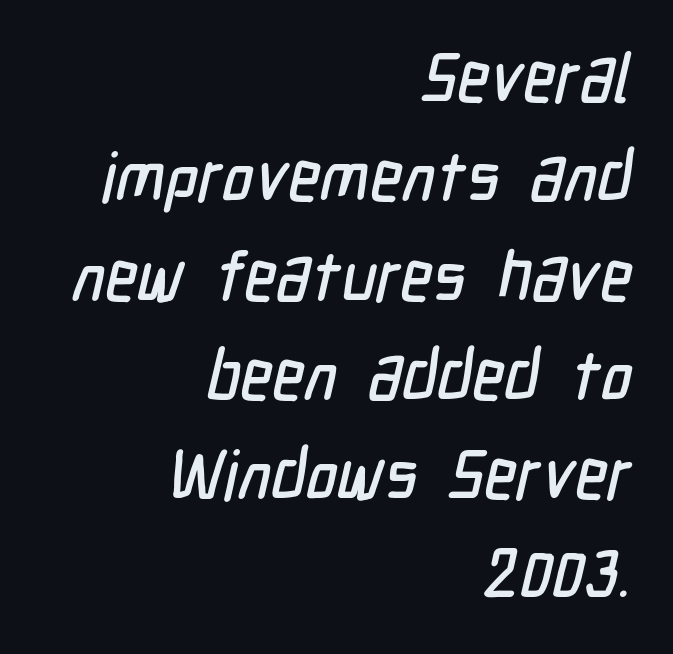
Is this a sans? Yes — the strokes have no serifs. The letters advance in unequal steps, a hallmark of proportional type. These lines keep a tight, regular rhythm from letter to letter. Vertically, the passage feels balanced, rows spaced as you'd expect. Anything drawn beneath the words? Only blank space.
